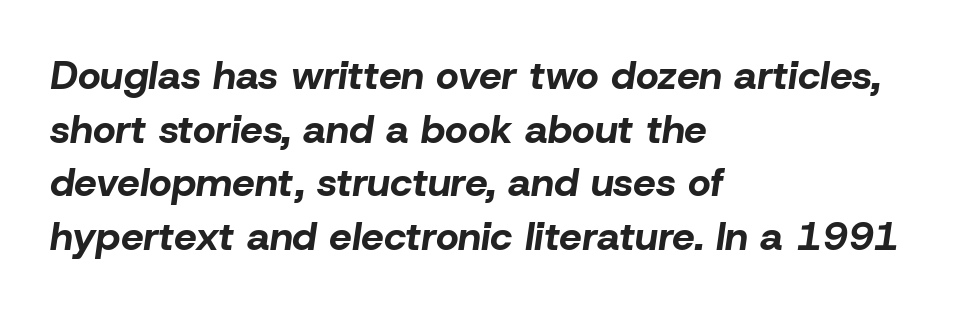
The image shows 40 px bold type, italic (leaning right); set left-aligned, normal line spacing (1.34x), normal letter spacing, not underlined; low stroke contrast and a medium x-height.
